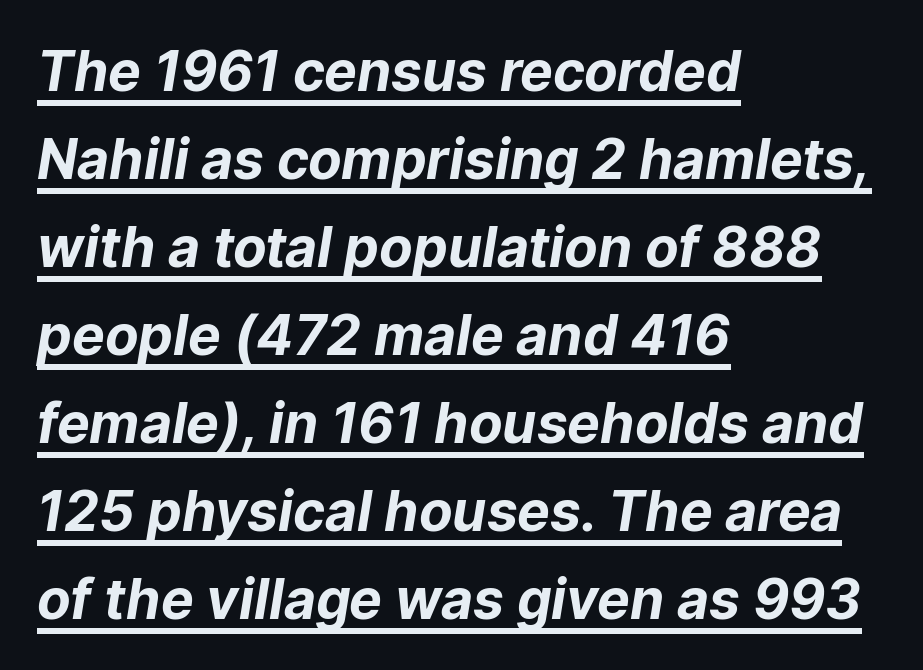
Q: Is the text bold? A: Yes.
Q: Is the typeface a serif or a sans-serif typeface? A: Sans-serif.
Q: Is the text underlined? A: Yes.
Q: How is the paragraph aligned? A: Left-aligned.
Q: Is the spacing between letters normal or unusually wide? A: Normal.
Q: Is the spacing between lines tight, normal or loose? A: Normal.
Q: Width (condensed, normal, or wide)? A: Normal.
Q: Stroke contrast? A: Low.
Q: x-height? A: Medium.
Q: Monospaced? A: No.
